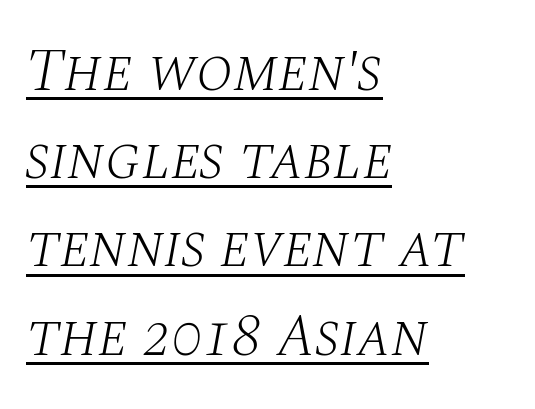
The image shows 60 px light serif type, italic (leaning right); set left-aligned, normal line spacing (1.47x), normal letter spacing, underlined; medium stroke contrast and a large x-height.
